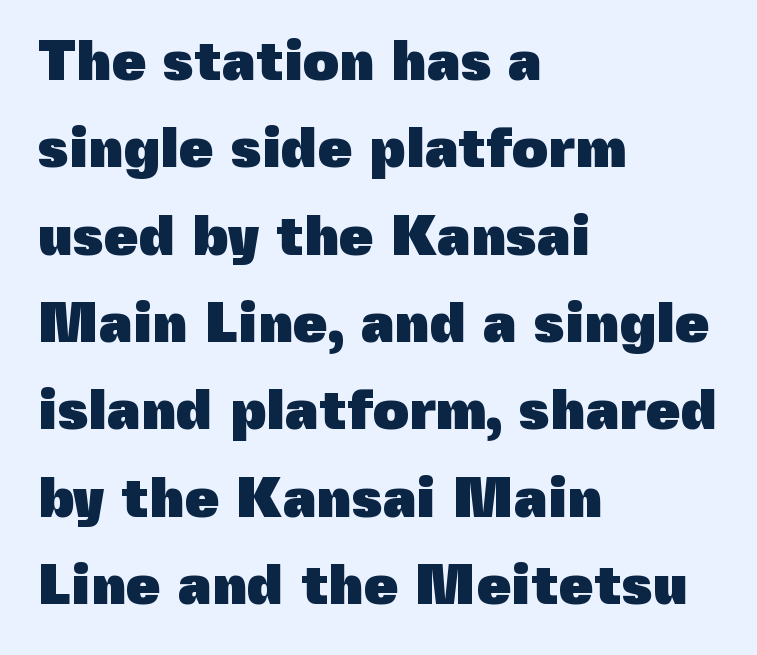
{"serif": "no", "italic": "no", "bold": "yes", "weight": "heavy", "width": "normal", "x_height": "medium", "monospaced": "no", "underline": "no", "align": "left", "line_spacing": "normal", "line_spacing_ratio": 1.56, "letter_spacing": "normal", "letter_spacing_em": 0.0, "glyph_px": 56}
